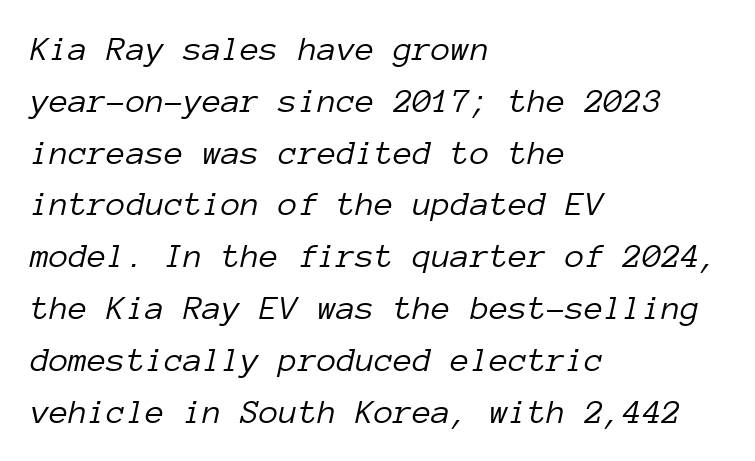
The image shows 35 px light type, italic (leaning right), monospaced; set left-aligned, normal line spacing (1.48x), normal letter spacing, not underlined; low stroke contrast and a medium x-height.
